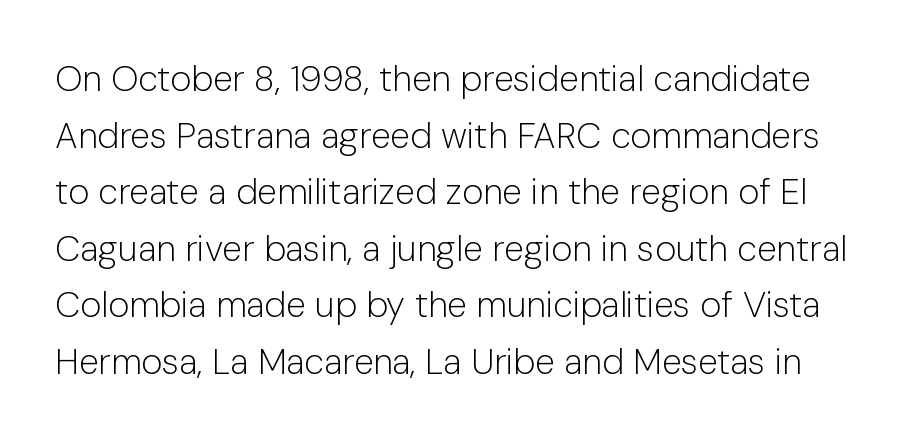
Q: Is the text bold? A: No.
Q: Is the text italic (slanted)? A: No, it is upright.
Q: Is the typeface a serif or a sans-serif typeface? A: Sans-serif.
Q: Is the text underlined? A: No.
Q: Is the spacing between letters normal or unusually wide? A: Normal.
Q: Is the spacing between lines tight, normal or loose? A: Normal.
Q: Width (condensed, normal, or wide)? A: Normal.
Q: Stroke contrast? A: Low.
Q: x-height? A: Medium.
Q: Monospaced? A: No.
